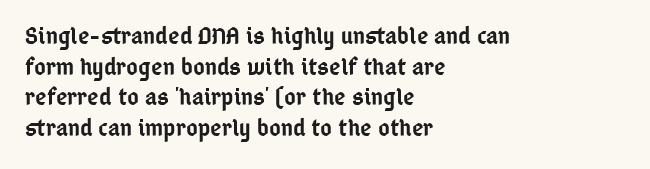
{"italic": "no", "bold": "semi", "underline": "no", "align": "left", "line_spacing_ratio": 1.23, "letter_spacing": "normal", "letter_spacing_em": 0.0, "glyph_px": 25}
